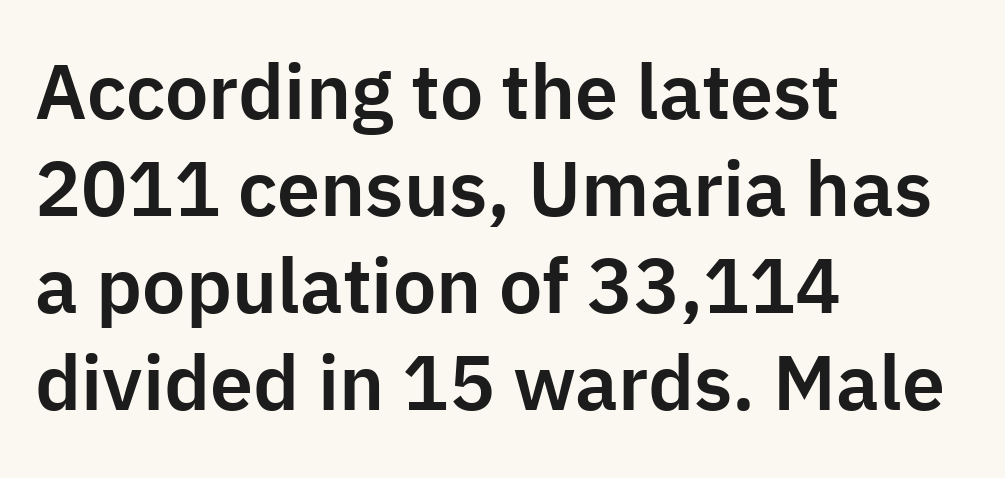
{"serif": "no", "italic": "no", "width": "normal", "stroke_contrast": "low", "x_height": "medium", "monospaced": "no", "underline": "no", "align": "left", "line_spacing": "normal", "line_spacing_ratio": 1.26, "letter_spacing": "normal", "letter_spacing_em": 0.0, "glyph_px": 77}
